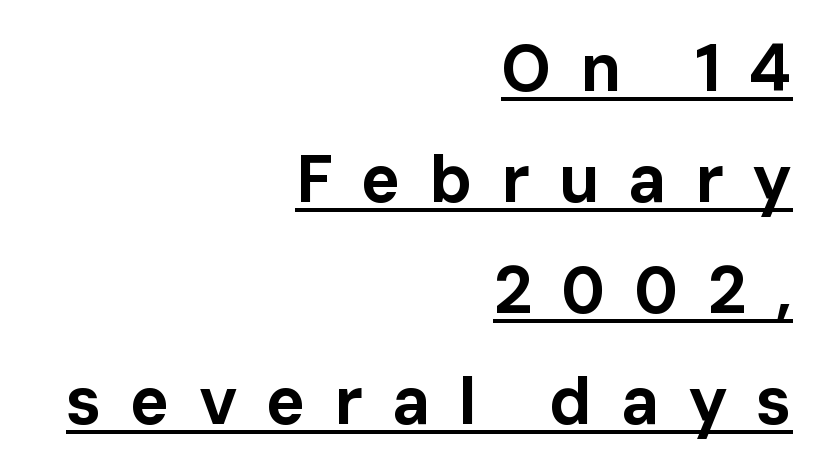
{"serif": "no", "italic": "no", "bold": "yes", "weight": "bold", "width": "normal", "stroke_contrast": "low", "x_height": "medium", "monospaced": "no", "underline": "yes", "align": "right", "line_spacing": "normal", "line_spacing_ratio": 1.68, "letter_spacing": "wide", "letter_spacing_em": 0.43, "glyph_px": 66}
